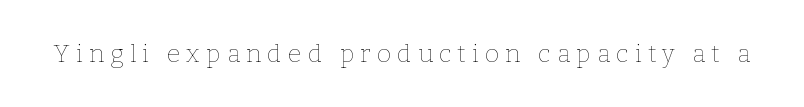
Q: Is the text bold? A: No.
Q: Is the text italic (slanted)? A: No, it is upright.
Q: Is the text underlined? A: No.
Q: Is the spacing between letters normal or unusually wide? A: Unusually wide.
